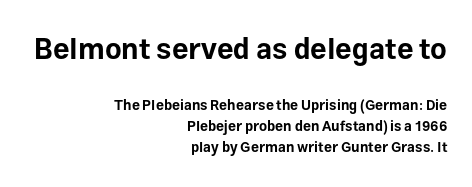
The words here are not underlined. In CSS terms this would be text-align: right. You could not count columns in this text — the font is proportionally spaced. Check where the strokes stop: nothing finishes them off — pure sans.
